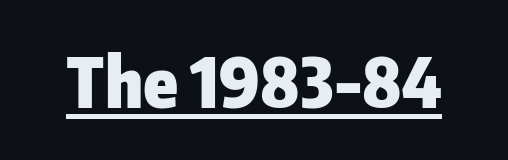
The image shows 69 px heavy sans-serif type, upright; set normal letter spacing, underlined; low stroke contrast and a medium x-height.
